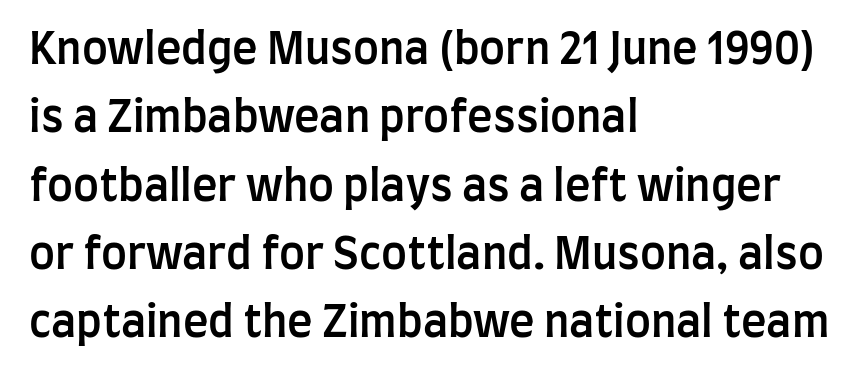
Q: Is the text bold? A: Semi-bold.
Q: Is the text italic (slanted)? A: No, it is upright.
Q: Is the typeface a serif or a sans-serif typeface? A: Sans-serif.
Q: Is the text underlined? A: No.
Q: How is the paragraph aligned? A: Left-aligned.
Q: Is the spacing between letters normal or unusually wide? A: Normal.
Q: Is the spacing between lines tight, normal or loose? A: Normal.
Q: Width (condensed, normal, or wide)? A: Condensed.
Q: Stroke contrast? A: Low.
Q: x-height? A: Large.
Q: Monospaced? A: No.
